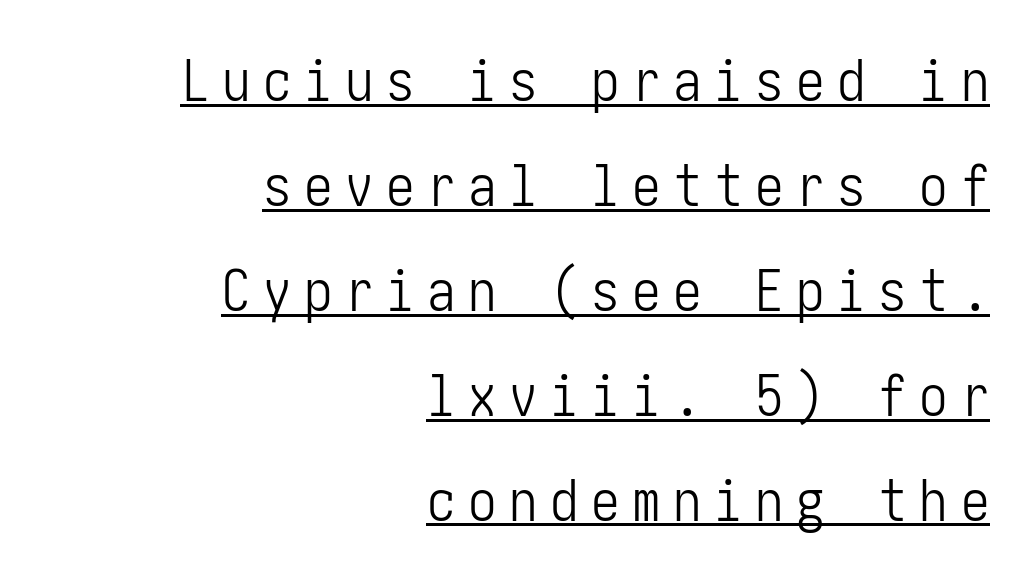
Q: Is the text bold? A: No.
Q: Is the text italic (slanted)? A: No, it is upright.
Q: Is the typeface a serif or a sans-serif typeface? A: Sans-serif.
Q: Is the text underlined? A: Yes.
Q: How is the paragraph aligned? A: Right-aligned.
Q: Is the spacing between letters normal or unusually wide? A: Unusually wide.
Q: Width (condensed, normal, or wide)? A: Condensed.
Q: Stroke contrast? A: Low.
Q: x-height? A: Medium.
